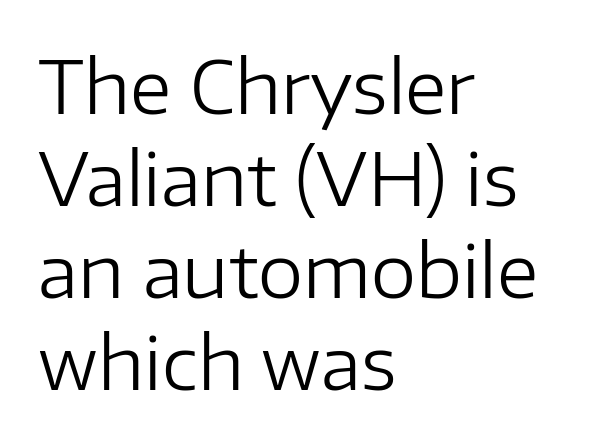
{"serif": "no", "italic": "no", "bold": "no", "weight": "regular", "width": "normal", "stroke_contrast": "low", "x_height": "medium", "monospaced": "no", "underline": "no", "align": "left", "line_spacing": "normal", "line_spacing_ratio": 1.26, "letter_spacing": "normal", "letter_spacing_em": 0.0, "glyph_px": 73}
